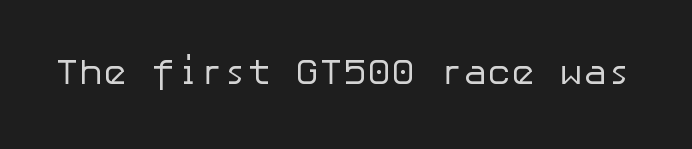
The image shows 36 px regular-weight sans-serif type, upright; set normal letter spacing, not underlined; low stroke contrast and a medium x-height.
